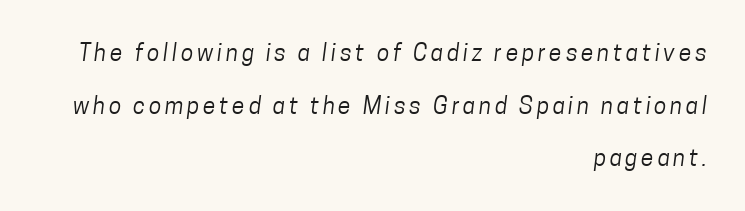
Q: Is the text bold? A: No.
Q: Is the text underlined? A: No.
Q: How is the paragraph aligned? A: Right-aligned.
Q: Is the spacing between lines tight, normal or loose? A: Loose.
